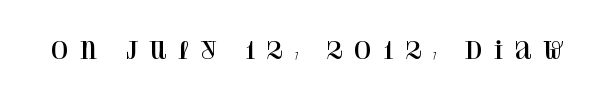
Q: Is the text italic (slanted)? A: No, it is upright.
Q: Is the text underlined? A: No.
Q: Is the spacing between letters normal or unusually wide? A: Unusually wide.
